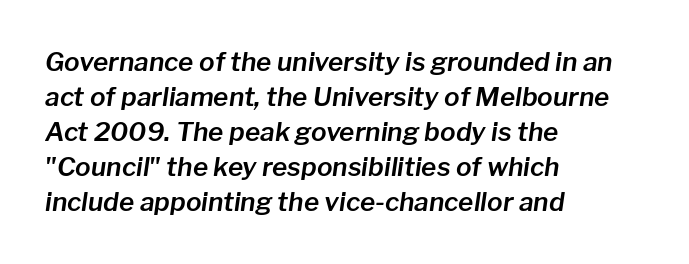
Normally led — the rows are evenly, conventionally spaced. Check under the words: just untouched page. These lines were composed using italics. Notice how the passage keeps a crisp vertical edge on the left only. A typesetter would call this zero additional tracking.
